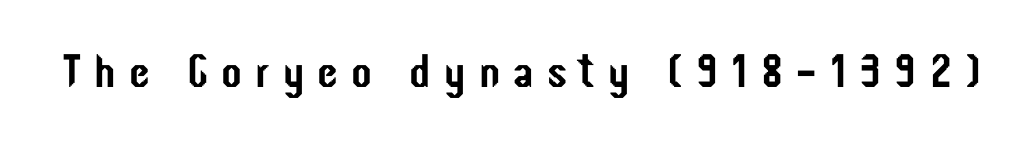
The image shows 47 px condensed sans-serif type, upright; set unusually wide letter spacing (+0.28 em), not underlined; low stroke contrast and a medium x-height.
